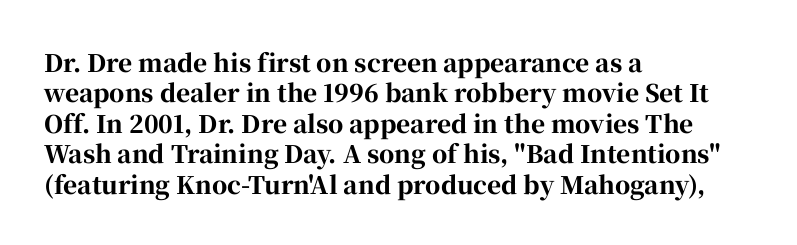
The glyphs are unaccompanied by any horizontal stroke below them. The leading is moderate, giving the passage an even texture. Left-aligned paragraph, ragged on the right. A full-strength bold gives these letters their thick strokes. This sample uses an upright cut, with every glyph sitting square on the baseline.
